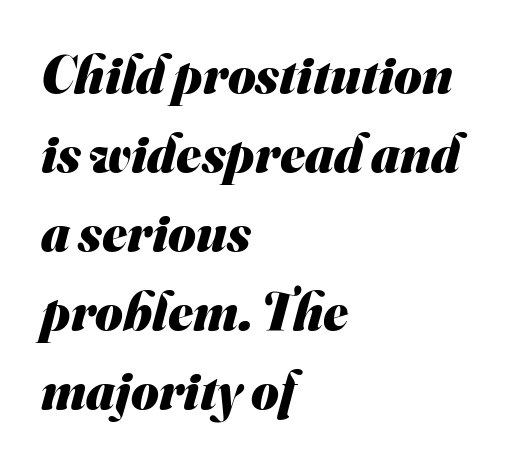
Q: Is the text bold? A: Yes.
Q: Is the typeface a serif or a sans-serif typeface? A: Sans-serif.
Q: Is the text underlined? A: No.
Q: How is the paragraph aligned? A: Left-aligned.
Q: Is the spacing between letters normal or unusually wide? A: Normal.
Q: Is the spacing between lines tight, normal or loose? A: Normal.
Q: Width (condensed, normal, or wide)? A: Normal.
Q: Stroke contrast? A: Medium.
Q: x-height? A: Small.
Q: Monospaced? A: No.
